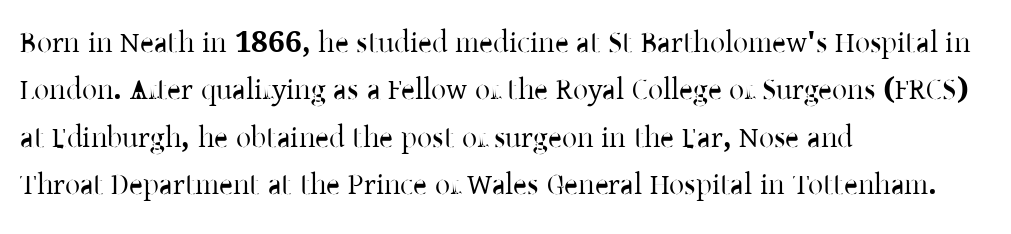
The image shows 30 px serif type, upright; set left-aligned, normal line spacing (1.58x), normal letter spacing, not underlined; low stroke contrast and a medium x-height.
